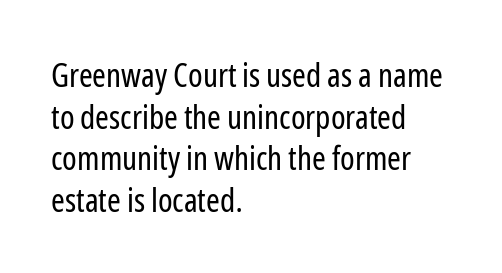
The image shows 33 px regular-weight, condensed sans-serif type, upright; set left-aligned, normal line spacing (1.26x), normal letter spacing, not underlined; low stroke contrast and a medium x-height.
